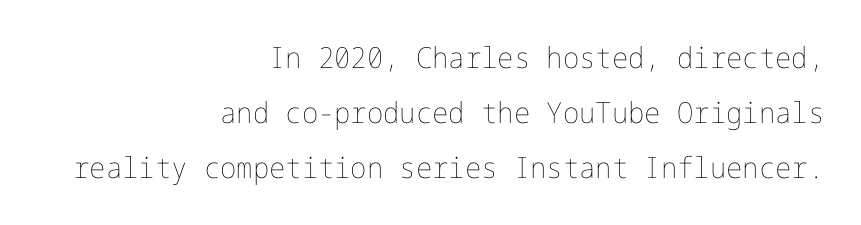
The image shows 29 px thin type, upright; set right-aligned, loose line spacing (1.9x), normal letter spacing, not underlined; low stroke contrast and a medium x-height.
